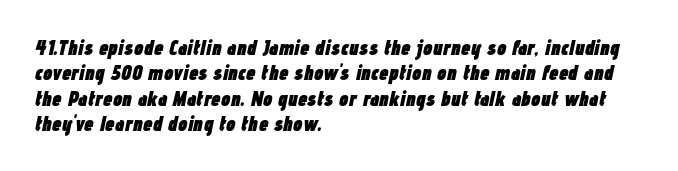
Q: Is the text bold? A: Yes.
Q: Is the text italic (slanted)? A: Yes, it leans right by about 12 degrees.
Q: Is the text underlined? A: No.
Q: How is the paragraph aligned? A: Left-aligned.
Q: Is the spacing between letters normal or unusually wide? A: Normal.
